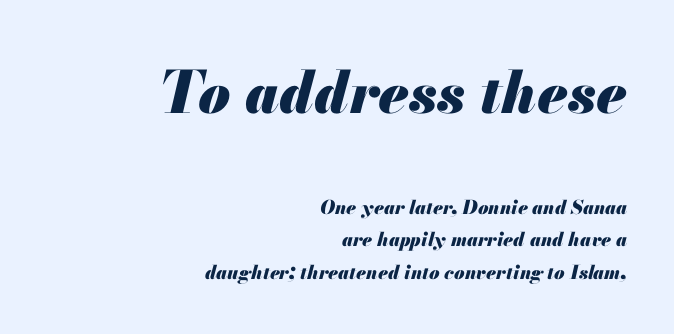
{"italic": "yes", "lean": "right", "slant_degrees": 13, "bold": "yes", "weight": "heavy", "width": "normal", "stroke_contrast": "medium", "x_height": "small", "monospaced": "no", "underline": "no", "align": "right", "line_spacing": "normal", "line_spacing_ratio": 1.7, "letter_spacing": "normal", "letter_spacing_em": 0.0, "larger_block": "first", "size_ratio": 3.05, "glyph_px": 58}
